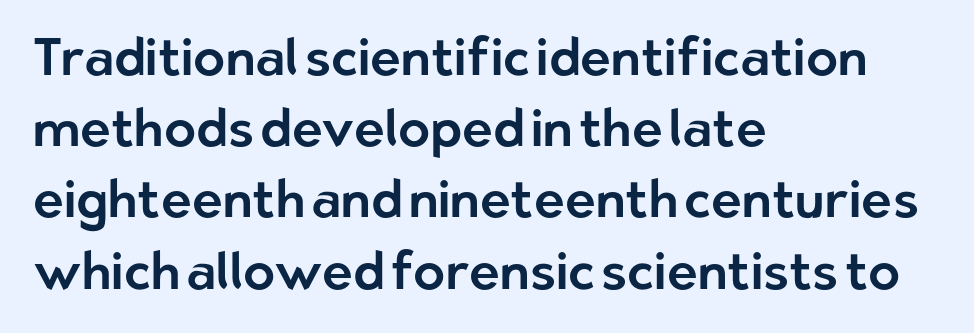
{"serif": "no", "italic": "no", "width": "normal", "stroke_contrast": "low", "x_height": "medium", "monospaced": "no", "underline": "no", "align": "left", "line_spacing": "normal", "line_spacing_ratio": 1.37, "letter_spacing": "normal", "letter_spacing_em": 0.0, "glyph_px": 52}
